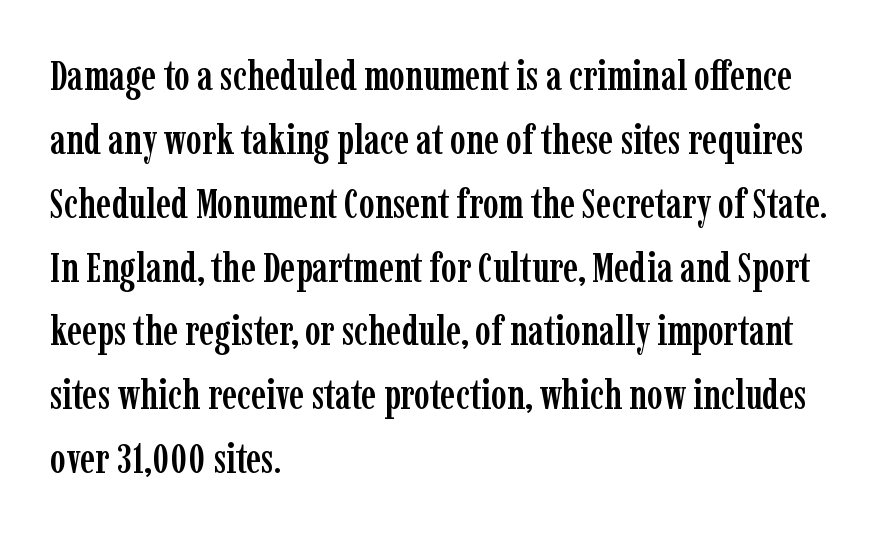
Q: Is the text italic (slanted)? A: No, it is upright.
Q: Is the typeface a serif or a sans-serif typeface? A: Serif.
Q: Is the text underlined? A: No.
Q: How is the paragraph aligned? A: Left-aligned.
Q: Is the spacing between letters normal or unusually wide? A: Normal.
Q: Is the spacing between lines tight, normal or loose? A: Normal.
Q: Width (condensed, normal, or wide)? A: Condensed.
Q: Stroke contrast? A: Low.
Q: x-height? A: Medium.
Q: Monospaced? A: No.
